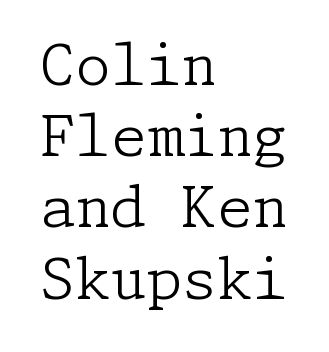
Q: Is the text bold? A: No.
Q: Is the text italic (slanted)? A: No, it is upright.
Q: Is the typeface a serif or a sans-serif typeface? A: Serif.
Q: Is the text underlined? A: No.
Q: How is the paragraph aligned? A: Left-aligned.
Q: Is the spacing between letters normal or unusually wide? A: Normal.
Q: Is the spacing between lines tight, normal or loose? A: Normal.
Q: Width (condensed, normal, or wide)? A: Normal.
Q: Stroke contrast? A: Low.
Q: x-height? A: Medium.
